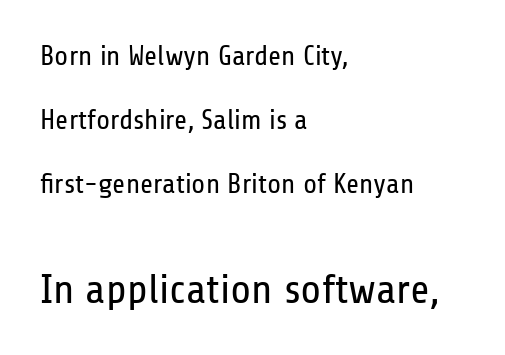
Q: Is the text bold? A: No.
Q: Is the text italic (slanted)? A: No, it is upright.
Q: Is the typeface a serif or a sans-serif typeface? A: Sans-serif.
Q: Is the text underlined? A: No.
Q: How is the paragraph aligned? A: Left-aligned.
Q: Is the spacing between letters normal or unusually wide? A: Normal.
Q: Is the spacing between lines tight, normal or loose? A: Loose.
Q: Which block of text is set in a larger size, the first (top) or the second (bottom)? A: The second (bottom) one.
Q: Width (condensed, normal, or wide)? A: Condensed.
Q: Stroke contrast? A: Low.
Q: x-height? A: Medium.
Q: Monospaced? A: No.
